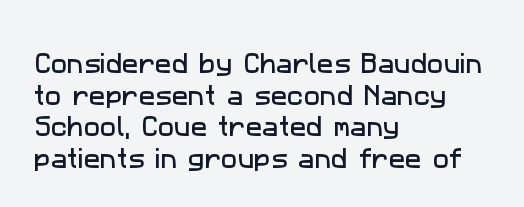
Typeset ragged right — the left edge is the straight one. In terms of letterspacing, this is plain default setting. Lines of text with bare space underneath. Horizontal bands of white between lines are of average thickness.
